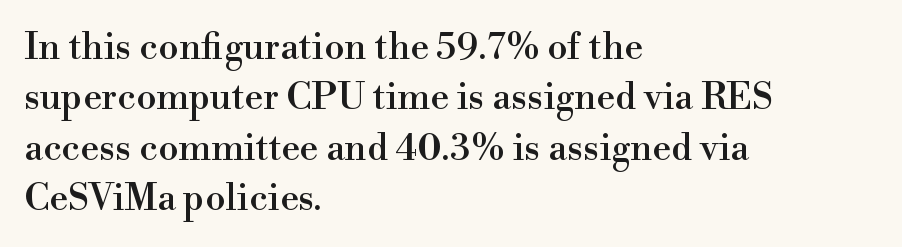
The line texture is even and compact thanks to regular tracking. Posture: upright roman. Descenders are the only things crossing below the line. The passage shown stacks its lines at a standard gap. Typographically, this falls in the serif category.
